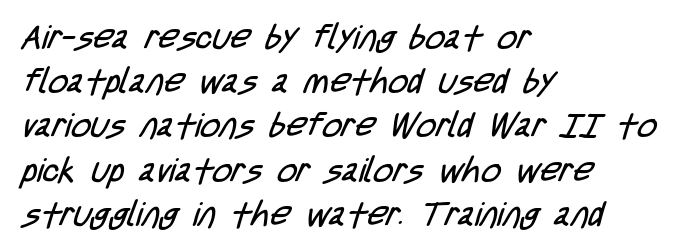
The image shows 34 px regular-weight, condensed sans-serif type; set left-aligned, normal line spacing (1.3x), normal letter spacing, not underlined; low stroke contrast and a large x-height.
